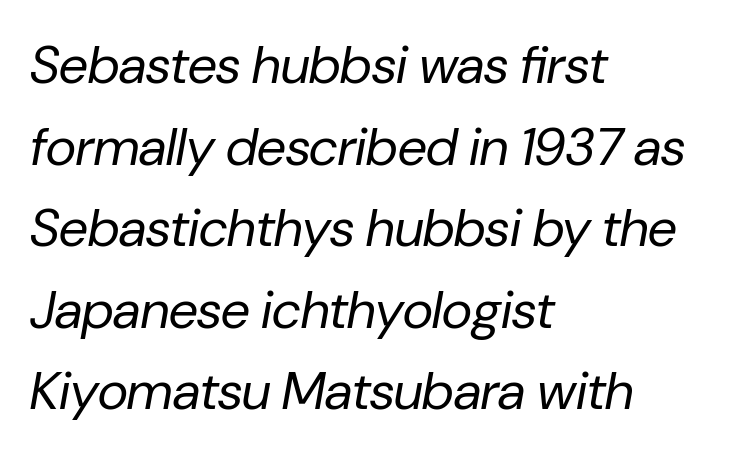
{"italic": "yes", "lean": "right", "slant_degrees": 10, "bold": "no", "weight": "regular", "width": "normal", "stroke_contrast": "low", "x_height": "medium", "monospaced": "no", "underline": "no", "align": "left", "line_spacing": "normal", "line_spacing_ratio": 1.54, "letter_spacing": "normal", "letter_spacing_em": 0.0, "glyph_px": 53}
